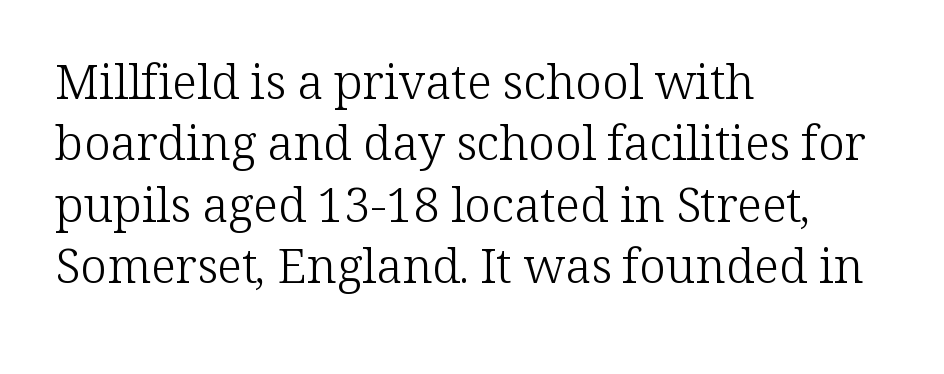
{"serif": "yes", "italic": "no", "bold": "no", "weight": "light", "width": "normal", "stroke_contrast": "low", "x_height": "medium", "monospaced": "no", "underline": "no", "align": "left", "line_spacing": "normal", "line_spacing_ratio": 1.28, "letter_spacing": "normal", "letter_spacing_em": 0.0, "glyph_px": 48}
